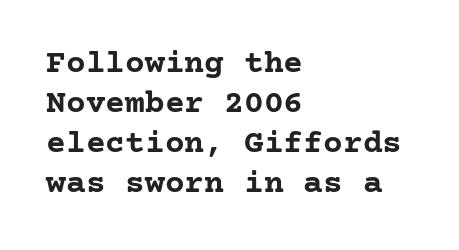
{"serif": "yes", "italic": "no", "bold": "yes", "weight": "semibold", "width": "normal", "stroke_contrast": "low", "x_height": "medium", "underline": "no", "align": "left", "line_spacing_ratio": 1.21, "letter_spacing": "normal", "letter_spacing_em": 0.0, "glyph_px": 33}
